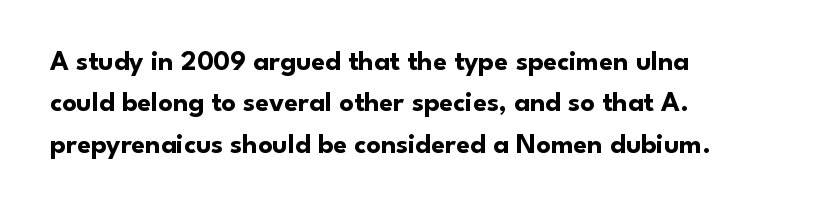
The foot of each line stays bare and open. Nope, no serifs anywhere on these letters. Caption: multi-line text, flush left, ragged right. Character widths vary here, with narrow letters taking less room than wide ones. You'd pick this weight for a headline — it's a proper bold.
